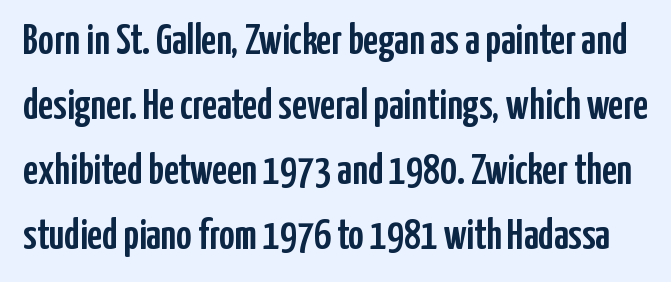
{"serif": "no", "italic": "no", "width": "condensed", "stroke_contrast": "low", "x_height": "medium", "monospaced": "no", "underline": "no", "line_spacing": "normal", "line_spacing_ratio": 1.55, "letter_spacing": "normal", "letter_spacing_em": 0.0, "glyph_px": 42}
